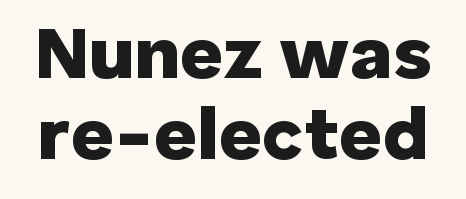
Q: Is the text bold? A: Yes.
Q: Is the text italic (slanted)? A: No, it is upright.
Q: Is the typeface a serif or a sans-serif typeface? A: Sans-serif.
Q: Is the text underlined? A: No.
Q: Is the spacing between letters normal or unusually wide? A: Normal.
Q: Is the spacing between lines tight, normal or loose? A: Tight.
Q: Width (condensed, normal, or wide)? A: Normal.
Q: Stroke contrast? A: Low.
Q: x-height? A: Medium.
Q: Monospaced? A: No.
